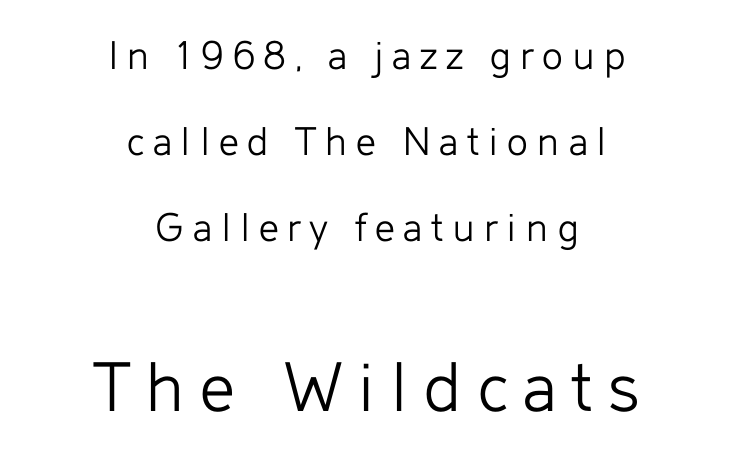
Q: Is the text bold? A: No.
Q: Is the text italic (slanted)? A: No, it is upright.
Q: Is the typeface a serif or a sans-serif typeface? A: Sans-serif.
Q: Is the text underlined? A: No.
Q: How is the paragraph aligned? A: Centered.
Q: Is the spacing between letters normal or unusually wide? A: Unusually wide.
Q: Is the spacing between lines tight, normal or loose? A: Loose.
Q: Which block of text is set in a larger size, the first (top) or the second (bottom)? A: The second (bottom) one.
Q: Width (condensed, normal, or wide)? A: Normal.
Q: Stroke contrast? A: Low.
Q: x-height? A: Medium.
Q: Monospaced? A: No.
